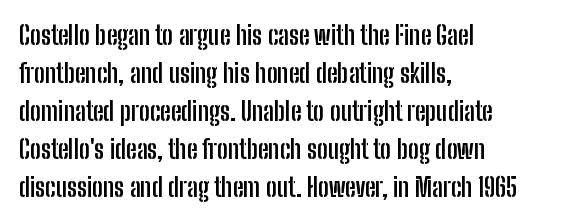
The image shows 26 px bold type, upright; set left-aligned, normal line spacing (1.46x), normal letter spacing, not underlined.
